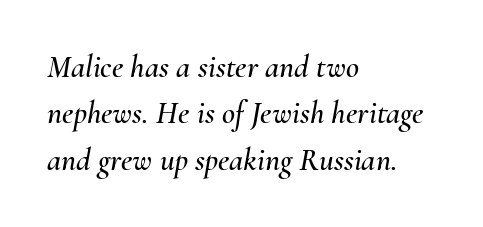
The image shows 32 px text type, italic (leaning right); set left-aligned, normal line spacing (1.45x), normal letter spacing, not underlined; medium stroke contrast and a small x-height.
